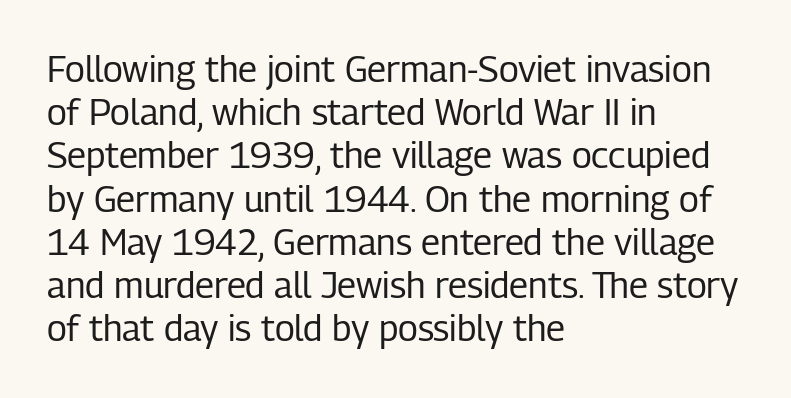
{"serif": "no", "italic": "no", "bold": "no", "weight": "regular", "width": "condensed", "stroke_contrast": "low", "x_height": "medium", "monospaced": "no", "underline": "no", "align": "left", "line_spacing_ratio": 1.2, "letter_spacing": "normal", "letter_spacing_em": 0.0, "glyph_px": 36}
